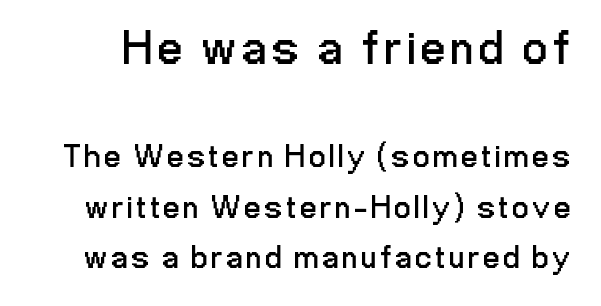
When letters stand straight like this, we call the style roman or upright. The rendering uses a moderate line-height, typical for paragraphs. Stems and bowls with no extra thickness — not bold. Varying glyph widths throughout — classic text-font behaviour. Rule under the text: the space is simply empty.
